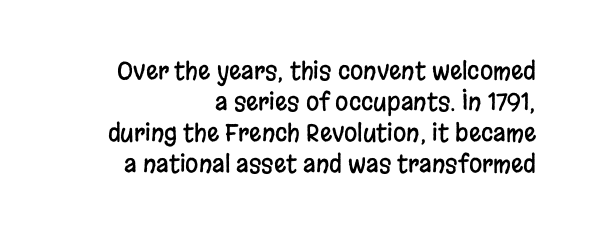
The image shows 24 px text type, upright; set right-aligned, normal line spacing (1.29x), normal letter spacing, not underlined.
